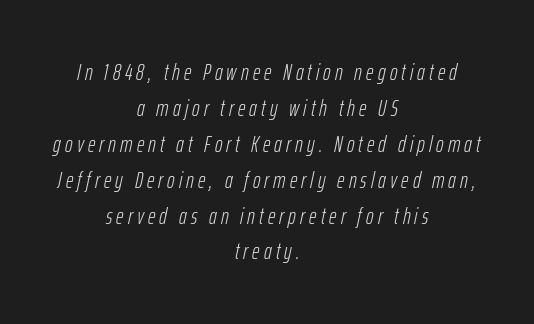
Q: Is the text bold? A: No.
Q: Is the text italic (slanted)? A: Yes, it leans right by about 12 degrees.
Q: Is the text underlined? A: No.
Q: How is the paragraph aligned? A: Centered.
Q: Is the spacing between lines tight, normal or loose? A: Normal.
